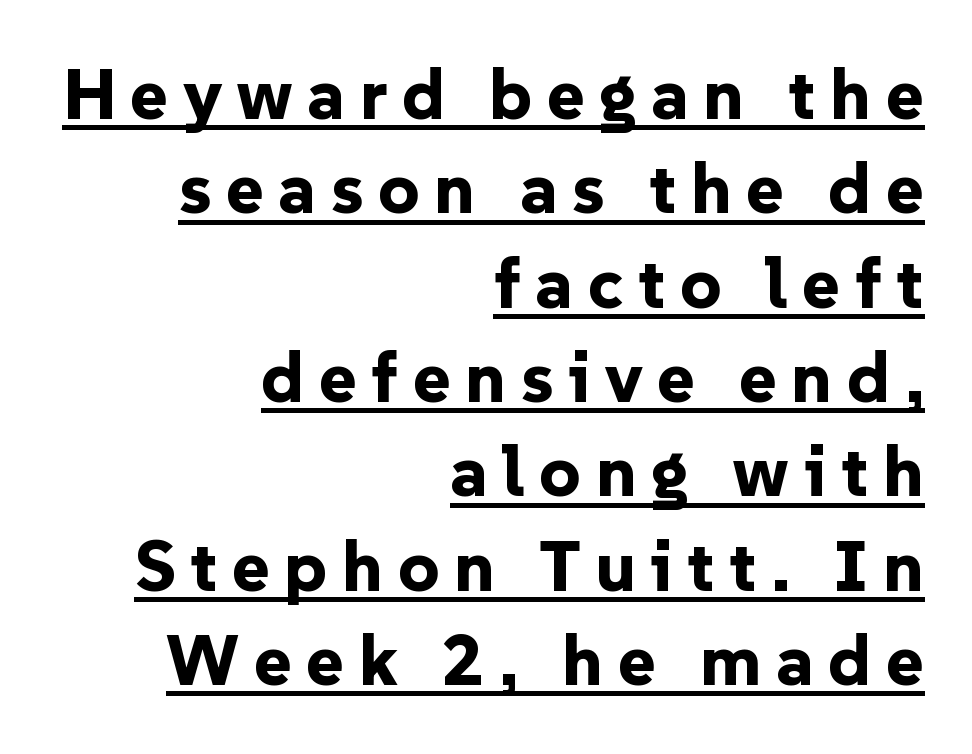
Characters follow at a spacing far wider than the type designer built in. Is the block centered? No — it sits flush against the right margin. Notice how descenders clear the ascenders below comfortably — that's standard leading. Think of a printed novel: that variable character pitch is what you see here.
